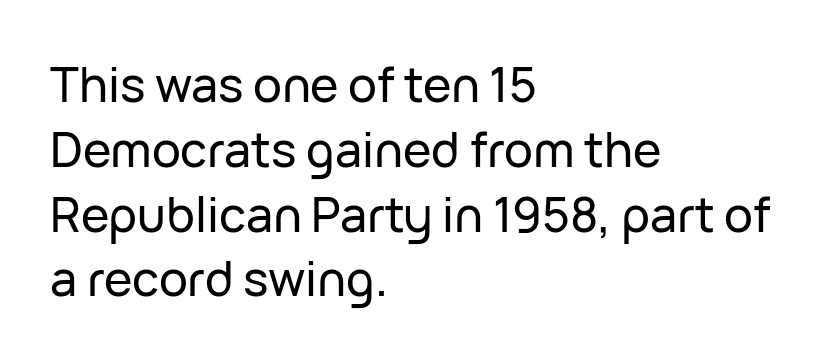
Horizontal alignment here is leftward, the default for most running prose. This is the regular roman posture of the typeface. The type family on display is of the sans-serif kind. Check the space under the baseline: it is left empty.
